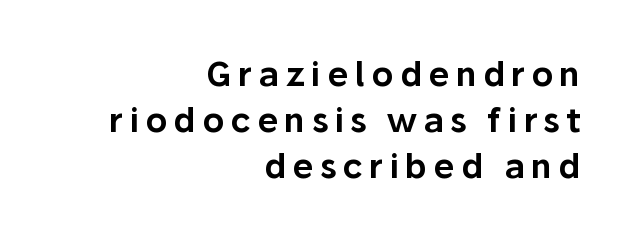
The typesetter chose a ragged-left arrangement here. Note: no serifs on the glyphs. When letters stand straight like this, we call the style roman or upright. Letters rest on an invisible, unmarked baseline.
